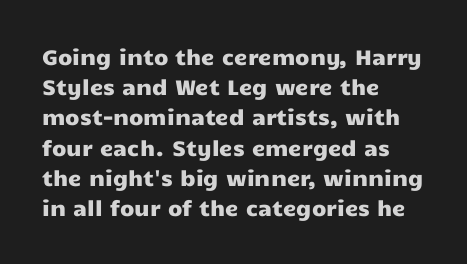
The lines sit at an ordinary, default distance from one another. In terms of posture, this sample is upright. What stands out about the letter spacing? Nothing — it is the standard amount. Leftover space on each line is placed entirely after the last word. Check the space under the baseline: it is left empty.
